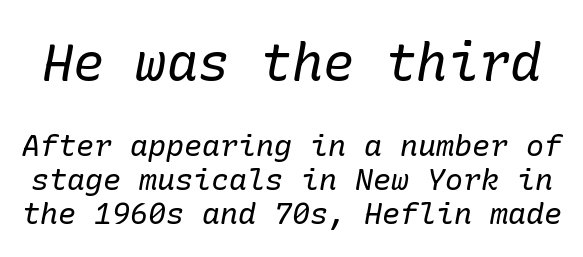
Q: Is the text bold? A: No.
Q: Is the text italic (slanted)? A: Yes, it leans right by about 10 degrees.
Q: Is the typeface a serif or a sans-serif typeface? A: Sans-serif.
Q: Is the text underlined? A: No.
Q: Is the spacing between letters normal or unusually wide? A: Normal.
Q: Is the spacing between lines tight, normal or loose? A: Tight.
Q: Which block of text is set in a larger size, the first (top) or the second (bottom)? A: The first (top) one.
Q: Width (condensed, normal, or wide)? A: Normal.
Q: Stroke contrast? A: Low.
Q: x-height? A: Medium.
